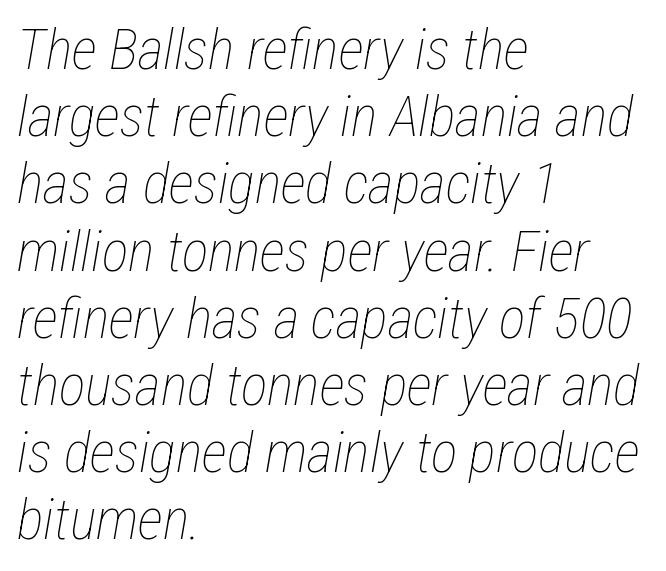
{"italic": "yes", "lean": "right", "slant_degrees": 12, "bold": "no", "weight": "thin", "width": "condensed", "stroke_contrast": "low", "x_height": "medium", "monospaced": "no", "underline": "no", "align": "left", "line_spacing_ratio": 1.2, "letter_spacing": "normal", "letter_spacing_em": 0.0, "glyph_px": 56}
